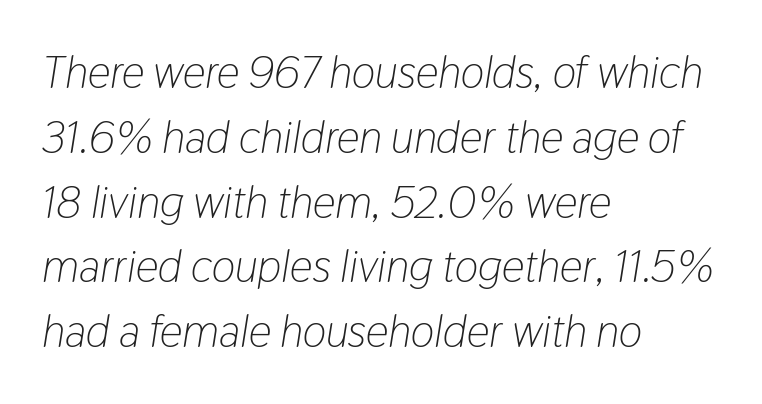
Q: Is the text bold? A: No.
Q: Is the text italic (slanted)? A: Yes, it leans right by about 9 degrees.
Q: Is the text underlined? A: No.
Q: How is the paragraph aligned? A: Left-aligned.
Q: Is the spacing between letters normal or unusually wide? A: Normal.
Q: Is the spacing between lines tight, normal or loose? A: Normal.
Q: Width (condensed, normal, or wide)? A: Condensed.
Q: Stroke contrast? A: Low.
Q: x-height? A: Medium.
Q: Monospaced? A: No.
